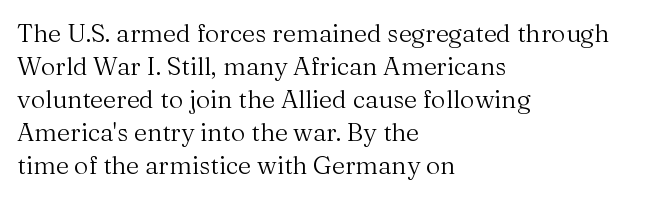
Q: Is the text bold? A: No.
Q: Is the text italic (slanted)? A: No, it is upright.
Q: Is the text underlined? A: No.
Q: How is the paragraph aligned? A: Left-aligned.
Q: Is the spacing between letters normal or unusually wide? A: Normal.
Q: Is the spacing between lines tight, normal or loose? A: Normal.
